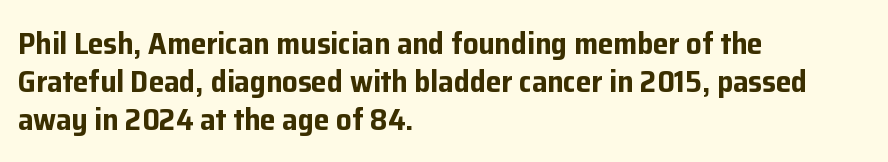
The passage shown has conventional tracking throughout. Note: no serifs on the glyphs. Every row of glyphs begins at an identical x-position on the left. Each row of text sits above clean, open space.
